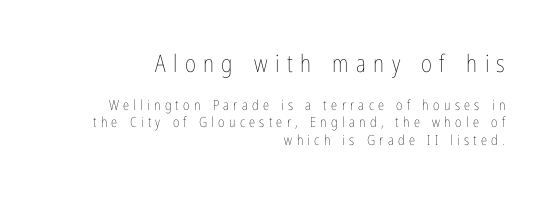
Beneath every word, the page is bare. The characters are drawn with everyday or finer stroke widths. Leftover space on each line is placed entirely before the opening word. The tracking jumps out immediately: characters are airy and widely separated. If you drew a line through each stem, it would be perfectly vertical.
